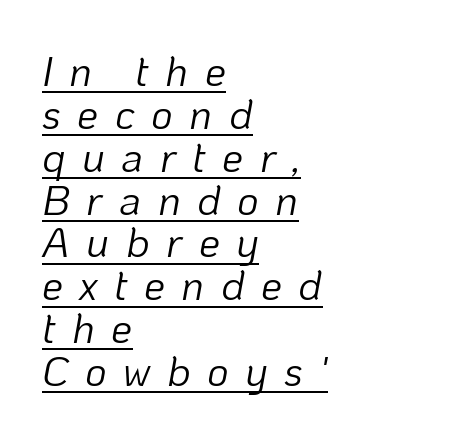
{"italic": "yes", "lean": "right", "slant_degrees": 10, "bold": "no", "weight": "light", "width": "normal", "stroke_contrast": "low", "x_height": "medium", "monospaced": "no", "underline": "yes", "align": "left", "line_spacing": "tight", "line_spacing_ratio": 1.02, "letter_spacing": "wide", "letter_spacing_em": 0.39, "glyph_px": 42}
